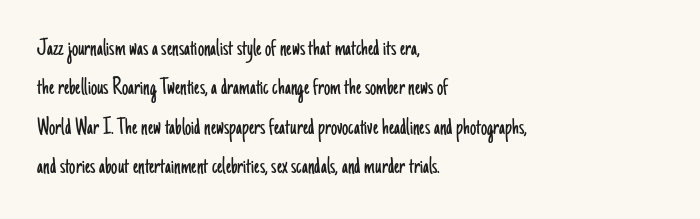
{"italic": "no", "bold": "no", "underline": "no", "align": "left", "line_spacing": "normal", "line_spacing_ratio": 1.58, "letter_spacing": "normal", "letter_spacing_em": 0.0, "glyph_px": 25}
